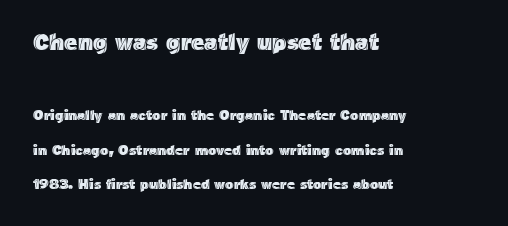
Q: Is the text italic (slanted)? A: No, it is upright.
Q: Is the text underlined? A: No.
Q: How is the paragraph aligned? A: Left-aligned.
Q: Is the spacing between letters normal or unusually wide? A: Normal.
Q: Is the spacing between lines tight, normal or loose? A: Loose.
Q: Which block of text is set in a larger size, the first (top) or the second (bottom)? A: The first (top) one.
